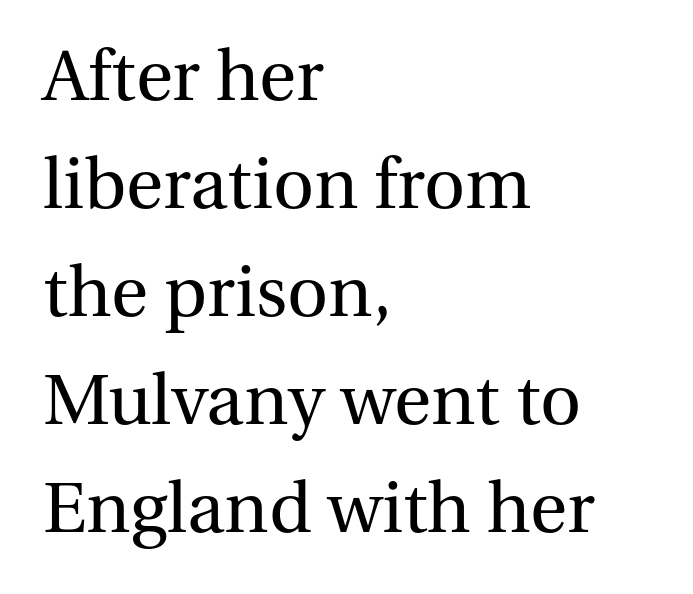
{"serif": "yes", "italic": "no", "bold": "no", "weight": "regular", "width": "normal", "stroke_contrast": "medium", "x_height": "medium", "monospaced": "no", "underline": "no", "align": "left", "line_spacing": "normal", "line_spacing_ratio": 1.42, "letter_spacing": "normal", "letter_spacing_em": 0.0, "glyph_px": 76}
